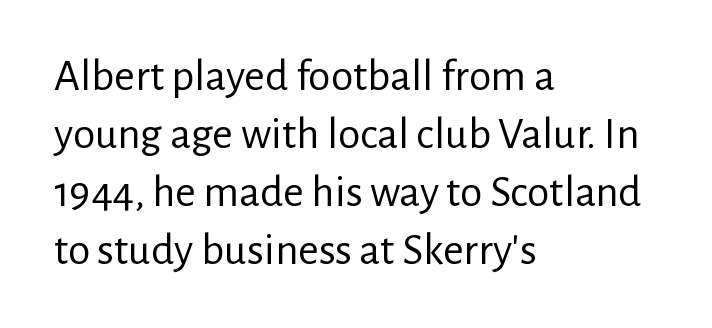
Q: Is the text bold? A: No.
Q: Is the text italic (slanted)? A: No, it is upright.
Q: Is the typeface a serif or a sans-serif typeface? A: Sans-serif.
Q: Is the text underlined? A: No.
Q: How is the paragraph aligned? A: Left-aligned.
Q: Is the spacing between letters normal or unusually wide? A: Normal.
Q: Is the spacing between lines tight, normal or loose? A: Normal.
Q: Width (condensed, normal, or wide)? A: Normal.
Q: Stroke contrast? A: Low.
Q: x-height? A: Medium.
Q: Monospaced? A: No.
